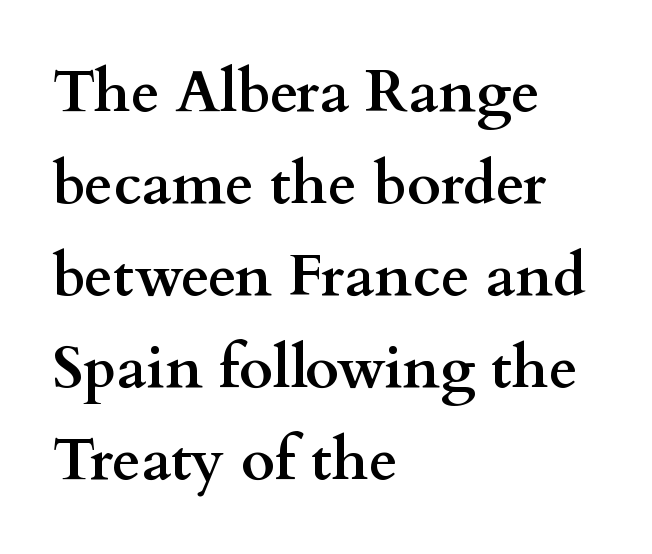
The image shows 59 px semibold, wide serif type, upright; set left-aligned, normal line spacing (1.56x), normal letter spacing, not underlined; medium stroke contrast and a small x-height.
